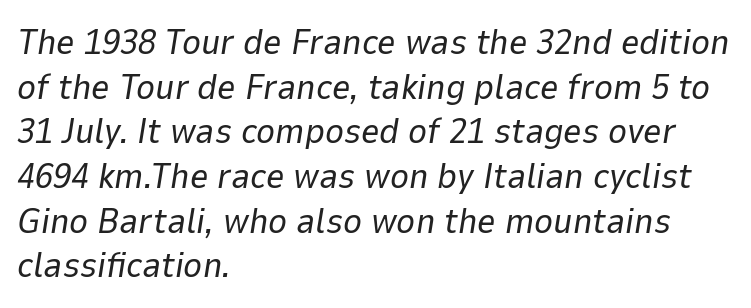
Default kerning and tracking; the words read as compact shapes. Is the block centered? No — it sits flush against the left margin. Is this a fixed-width face? No — the glyphs have proportional, varying widths. The gap between lines stays unmarked. Unbolded letterforms with no extra heft.
